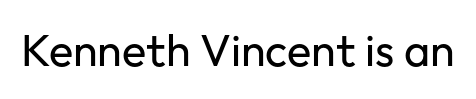
Look at the tracking — it's just the regular setting, nothing added. To sum up the face: it is a sans, with no serifs. Varying glyph widths throughout — classic text-font behaviour. Weight class: somewhere from thin through regular. Lines of text with bare space underneath.
